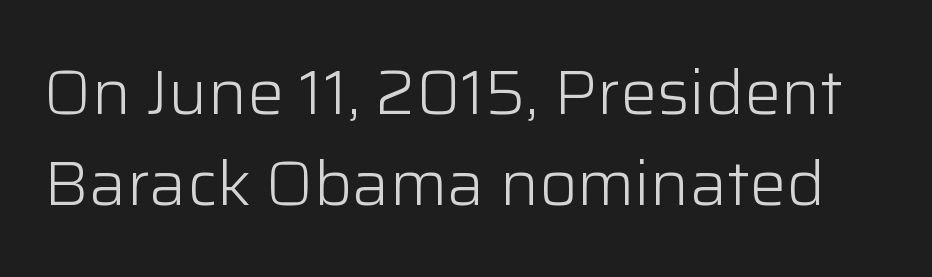
Regarding serifs, this sample does without them. The passage shown is typed in a proportional face where columns would drift. Regular leading. The strokes are not fattened; the text isn't bold. Spacing between characters is what you'd get straight out of the box. Upright lettering throughout.
